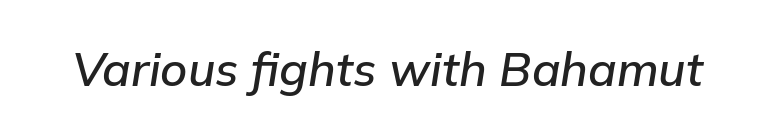
The glyphs look as if they've been sheared to an angle. These words are printed semibold, heavier than regular yet not bold. Words appear dense and cohesive because spacing is normal. The passage shown is typed in a proportional face where columns would drift. A bare baseline throughout the passage.
